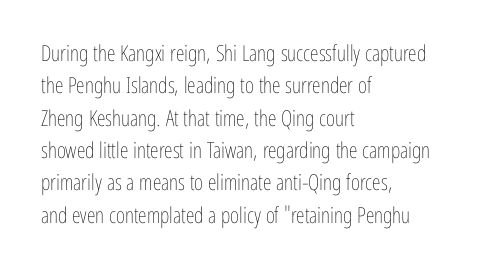
Does extra space separate the letters? No, they use regular spacing. Compared with a typical body face, this is equally light or lighter still. Casual observation: everything's shoved over to the left. This sample keeps an unexceptional amount of space between lines.
